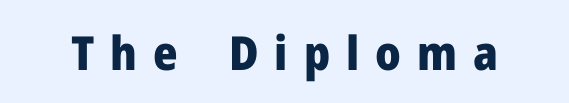
Q: Is the text bold? A: Yes.
Q: Is the text italic (slanted)? A: No, it is upright.
Q: Is the typeface a serif or a sans-serif typeface? A: Sans-serif.
Q: Is the text underlined? A: No.
Q: Is the spacing between letters normal or unusually wide? A: Unusually wide.
Q: Width (condensed, normal, or wide)? A: Normal.
Q: Stroke contrast? A: Low.
Q: x-height? A: Medium.
Q: Monospaced? A: No.
